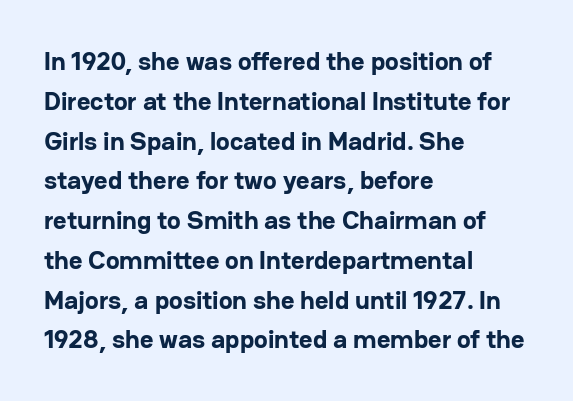
{"italic": "no", "bold": "yes", "underline": "no", "align": "left", "line_spacing": "normal", "line_spacing_ratio": 1.53, "letter_spacing": "normal", "letter_spacing_em": 0.0, "glyph_px": 26}
